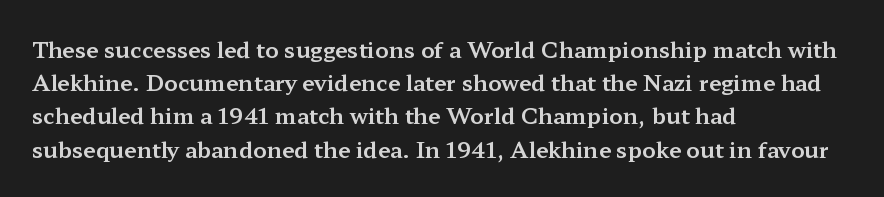
These lines keep a tight, regular rhythm from letter to letter. Vertical spacing — default. No word sits above an underline. The setting favours the left margin, as ordinary paragraphs usually do. The font's upright variant was chosen for this text.
